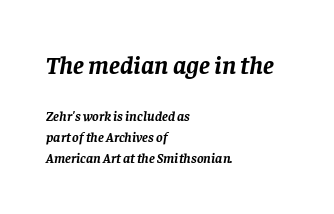
Q: Is the text bold? A: Yes.
Q: Is the text italic (slanted)? A: Yes, it leans right by about 8 degrees.
Q: Is the text underlined? A: No.
Q: How is the paragraph aligned? A: Left-aligned.
Q: Is the spacing between letters normal or unusually wide? A: Normal.
Q: Is the spacing between lines tight, normal or loose? A: Normal.
Q: Which block of text is set in a larger size, the first (top) or the second (bottom)? A: The first (top) one.
